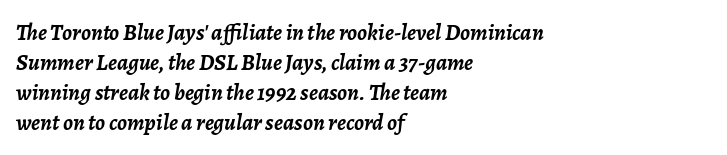
The image shows 23 px bold type, italic (leaning right); set left-aligned, normal line spacing (1.31x), normal letter spacing, not underlined.
